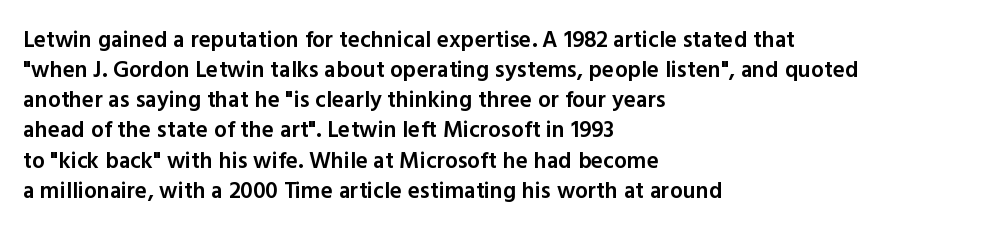
Q: Is the text bold? A: Semi-bold.
Q: Is the text italic (slanted)? A: No, it is upright.
Q: Is the text underlined? A: No.
Q: How is the paragraph aligned? A: Left-aligned.
Q: Is the spacing between letters normal or unusually wide? A: Normal.
Q: Is the spacing between lines tight, normal or loose? A: Normal.
